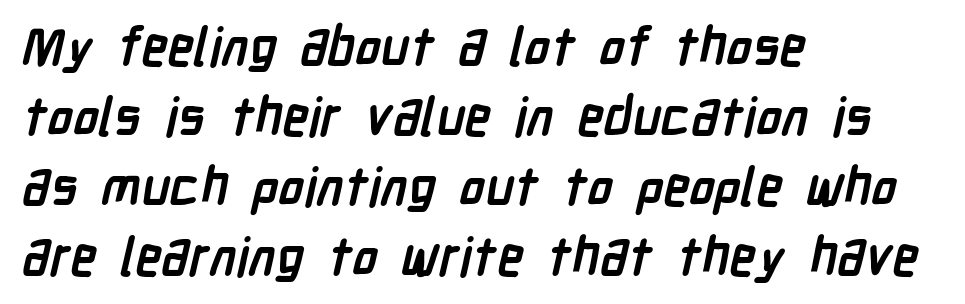
The image shows 53 px semibold, condensed sans-serif type; set left-aligned, normal line spacing (1.32x), normal letter spacing, not underlined; low stroke contrast and a medium x-height.
